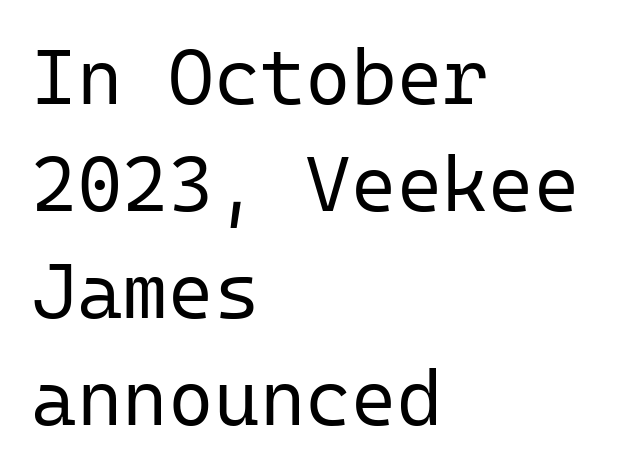
Q: Is the text bold? A: No.
Q: Is the text italic (slanted)? A: No, it is upright.
Q: Is the typeface a serif or a sans-serif typeface? A: Sans-serif.
Q: Is the text underlined? A: No.
Q: How is the paragraph aligned? A: Left-aligned.
Q: Is the spacing between letters normal or unusually wide? A: Normal.
Q: Is the spacing between lines tight, normal or loose? A: Normal.
Q: Width (condensed, normal, or wide)? A: Normal.
Q: Stroke contrast? A: Low.
Q: x-height? A: Medium.
Q: Monospaced? A: Yes.
